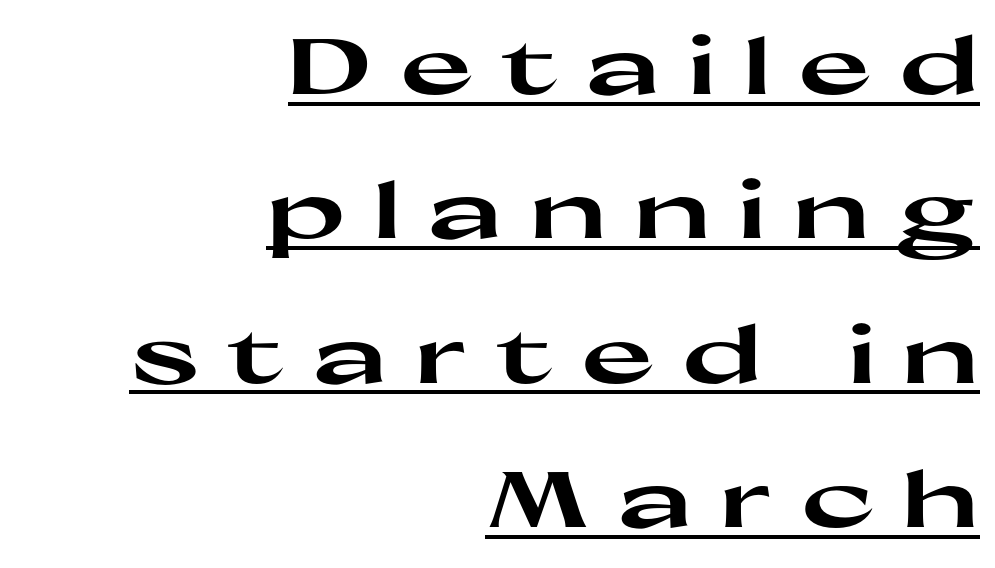
{"serif": "no", "italic": "no", "bold": "yes", "weight": "heavy", "width": "wide", "stroke_contrast": "high", "x_height": "medium", "monospaced": "no", "underline": "yes", "align": "right", "line_spacing_ratio": 1.85, "letter_spacing": "wide", "letter_spacing_em": 0.35, "glyph_px": 78}
